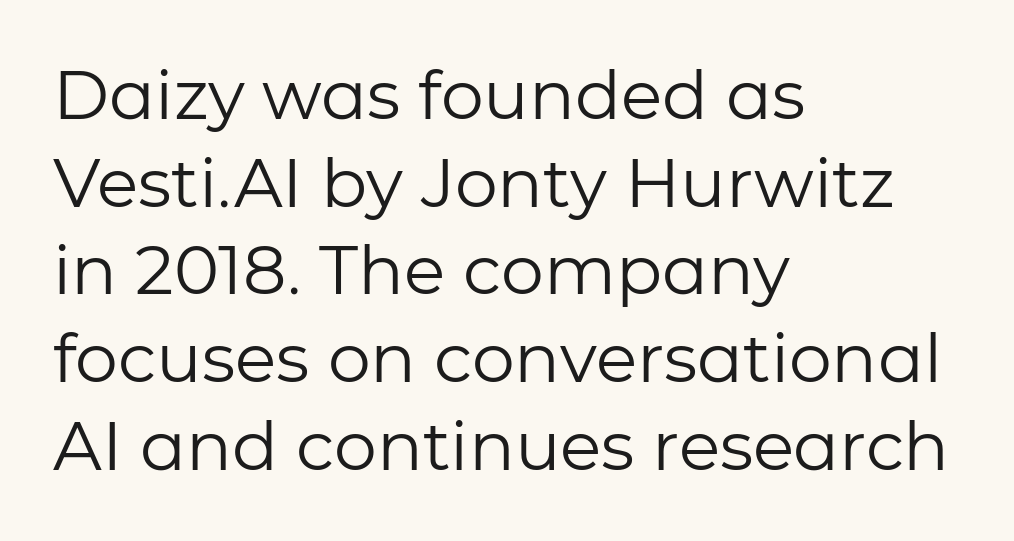
The typesetter chose a ragged-right arrangement here. Heft: none added — not bold. Observe the ordinary spacing: letters are neighbours, not strangers. The rendering uses natural spacing where letterforms have individual widths. Typographically, this falls in the sans-serif category.
